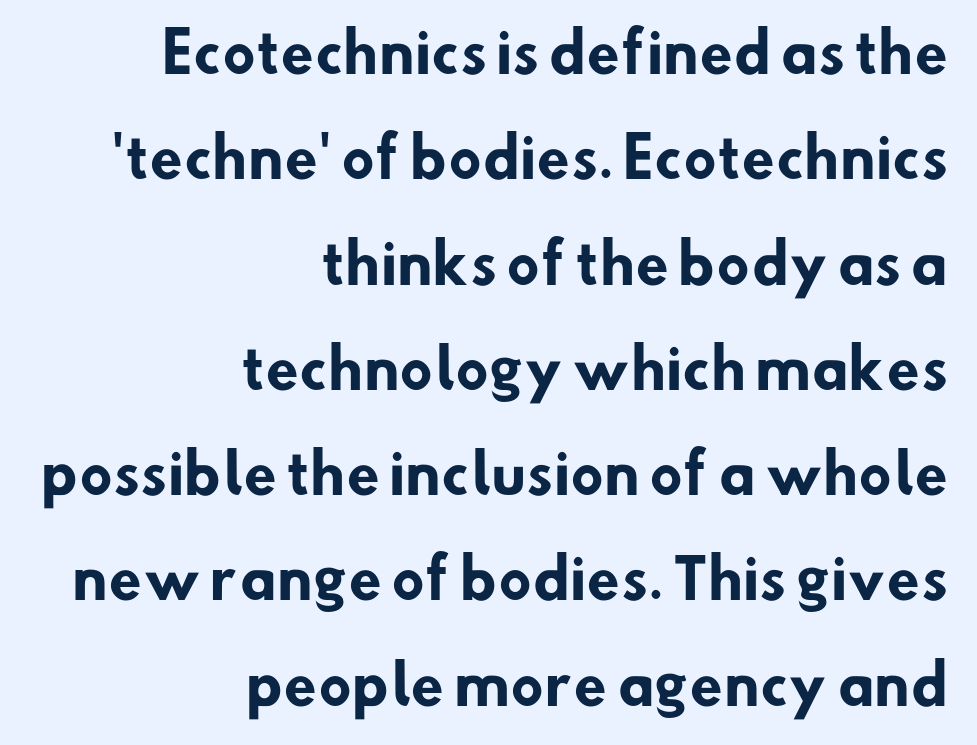
{"serif": "no", "bold": "yes", "weight": "heavy", "width": "normal", "stroke_contrast": "low", "x_height": "small", "monospaced": "no", "underline": "no", "align": "right", "line_spacing": "loose", "line_spacing_ratio": 1.95, "letter_spacing": "normal", "letter_spacing_em": 0.0, "glyph_px": 54}
